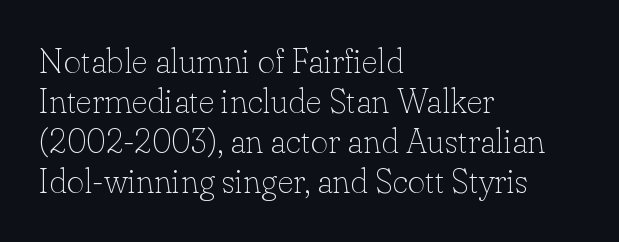
Honestly, there is no underline to notice here at all. Leftover space on each line is placed entirely after the last word. Tall strokes in this sample are plumb rather than angled. Type style note: has serifs. A typesetter would call this proportional, since set widths differ per character. Nobody touched the tracking dial on this one.
